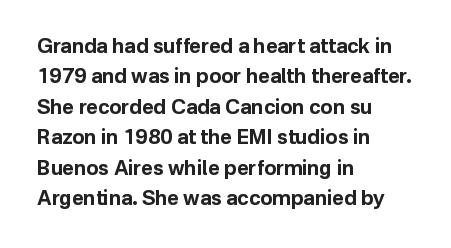
Q: Is the text bold? A: Yes.
Q: Is the text italic (slanted)? A: No, it is upright.
Q: Is the text underlined? A: No.
Q: How is the paragraph aligned? A: Left-aligned.
Q: Is the spacing between letters normal or unusually wide? A: Normal.
Q: Is the spacing between lines tight, normal or loose? A: Normal.
